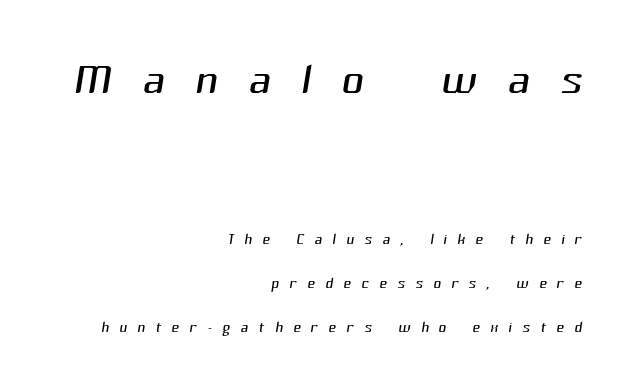
The compositor pushed each line to the right boundary. Block one is the big one; block two sits smaller underneath. Is the letter spacing exaggerated? Yes — the characters are pushed far apart. Grotesque or geometric, the face here clearly has no serifs. Varying glyph widths throughout — classic text-font behaviour. The typesetting does not lean heavy: it is not bold.
